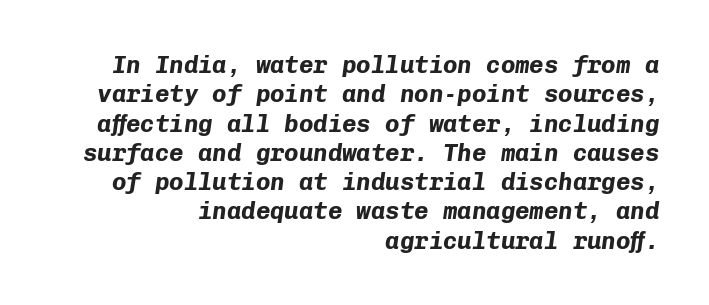
Emphasis by weight is at full strength: bold. Short note: letters normally spaced. This rendering uses right alignment, leaving the left contour irregular. The foot of each line stays bare and open. Every character sits at an angle, as italics do.
